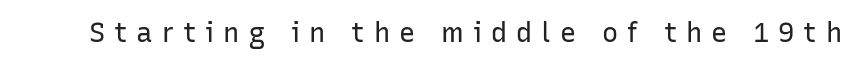
Rule under the text: the space is simply empty. The face used here is rendered with a markedly widened letterfit. Does the lettering tilt? It doesn't — this is upright. Letters have the restrained weight of plain body copy at most.
